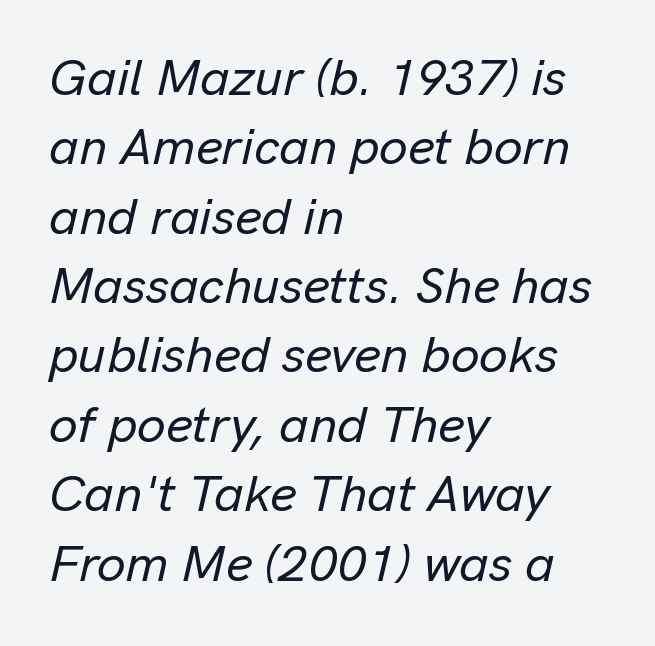
The designer left line spacing at the default. Lines of text with bare space underneath. Looking at the ascenders, they clearly lean. Note the varied advance widths — an 'i' is clearly narrower than an 'm'. Look at the tracking — it's just the regular setting, nothing added. Reading down the block, your eye returns to a fixed left position each line.
